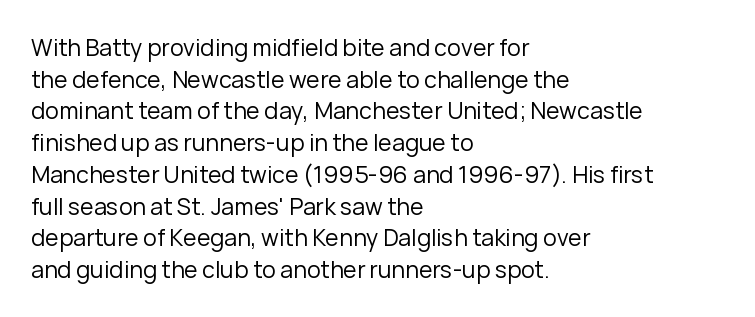
Q: Is the text bold? A: No.
Q: Is the text italic (slanted)? A: No, it is upright.
Q: Is the text underlined? A: No.
Q: How is the paragraph aligned? A: Left-aligned.
Q: Is the spacing between letters normal or unusually wide? A: Normal.
Q: Is the spacing between lines tight, normal or loose? A: Normal.
